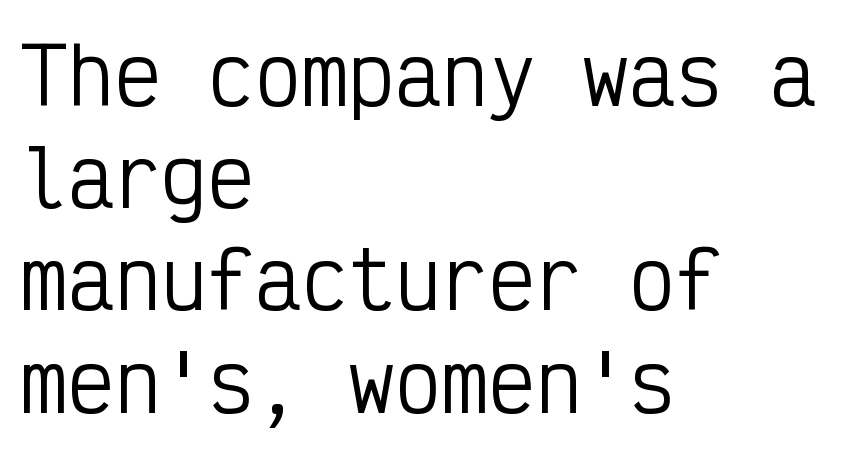
Visually the block forms a straight wall on the left and a jagged coastline on the right. No word sits above an underline. One glance says typical: line gaps are just what's usual. Examine the stroke ends and you'll find no serifs. Letter spacing: default. Style check: upright.
